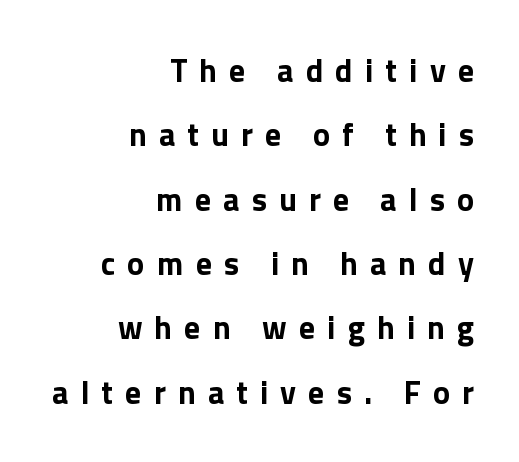
The image shows 32 px bold sans-serif type, upright; set right-aligned, loose line spacing (2.01x), unusually wide letter spacing (+0.38 em), not underlined; a medium x-height.
